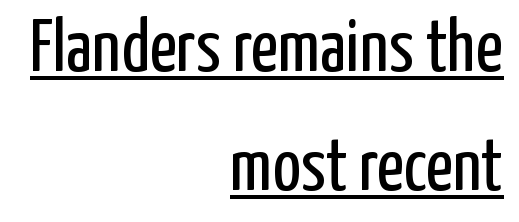
{"serif": "no", "italic": "no", "bold": "no", "weight": "regular", "width": "condensed", "stroke_contrast": "low", "x_height": "medium", "monospaced": "no", "underline": "yes", "align": "right", "line_spacing": "normal", "line_spacing_ratio": 1.61, "letter_spacing": "normal", "letter_spacing_em": 0.0, "glyph_px": 74}
